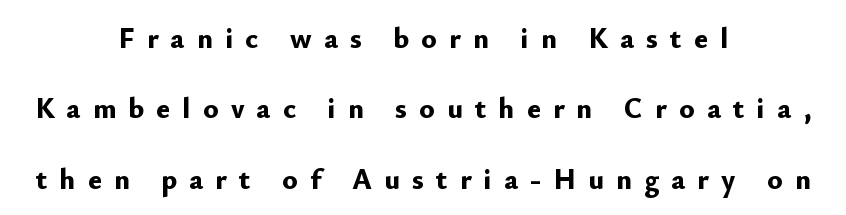
Q: Is the text bold? A: Yes.
Q: Is the text italic (slanted)? A: No, it is upright.
Q: Is the typeface a serif or a sans-serif typeface? A: Sans-serif.
Q: Is the text underlined? A: No.
Q: How is the paragraph aligned? A: Centered.
Q: Is the spacing between letters normal or unusually wide? A: Unusually wide.
Q: Is the spacing between lines tight, normal or loose? A: Loose.
Q: Width (condensed, normal, or wide)? A: Normal.
Q: Stroke contrast? A: Low.
Q: x-height? A: Small.
Q: Monospaced? A: No.
